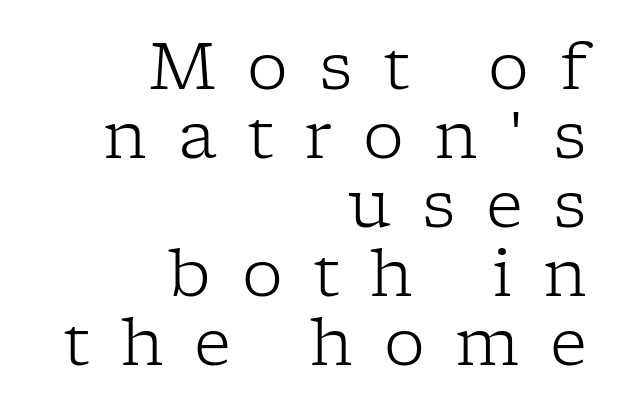
The image shows 65 px light serif type, upright; set right-aligned, tight line spacing (1.06x), unusually wide letter spacing (+0.47 em), not underlined; low stroke contrast and a medium x-height.
